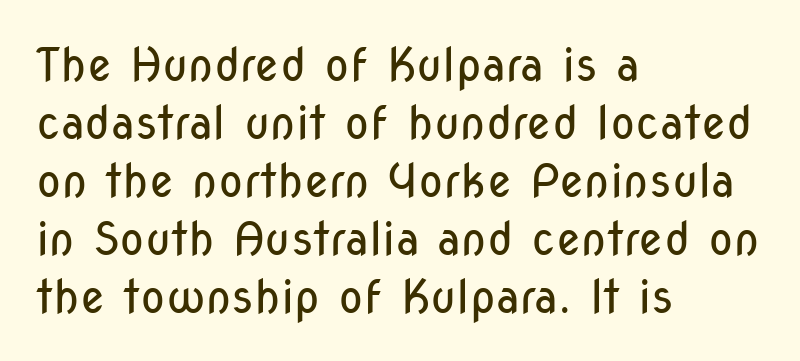
Q: Is the text bold? A: No.
Q: Is the text italic (slanted)? A: No, it is upright.
Q: Is the typeface a serif or a sans-serif typeface? A: Sans-serif.
Q: Is the text underlined? A: No.
Q: How is the paragraph aligned? A: Left-aligned.
Q: Is the spacing between letters normal or unusually wide? A: Normal.
Q: Is the spacing between lines tight, normal or loose? A: Normal.
Q: Width (condensed, normal, or wide)? A: Condensed.
Q: Stroke contrast? A: Low.
Q: x-height? A: Medium.
Q: Monospaced? A: No.
